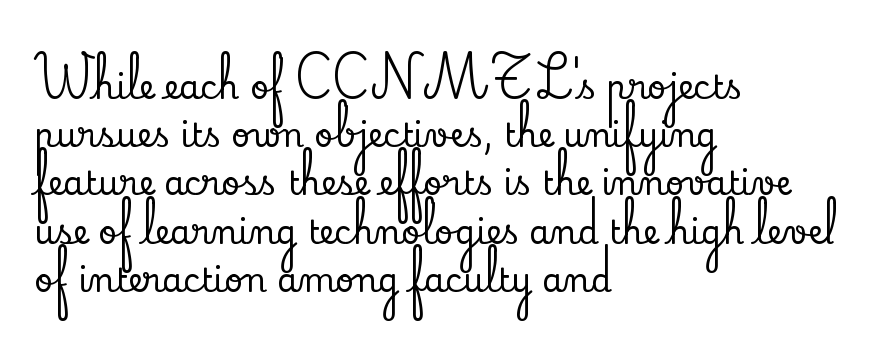
The face used here is proportionally spaced, like ordinary book or web type. Only glyphs here, with clear space below each row. The setting favours the left margin, as ordinary paragraphs usually do. Evenly set lines give the paragraph a standard silhouette. In terms of posture, this sample is upright. Here the glyphs are tracked normally, forming tight word shapes.
